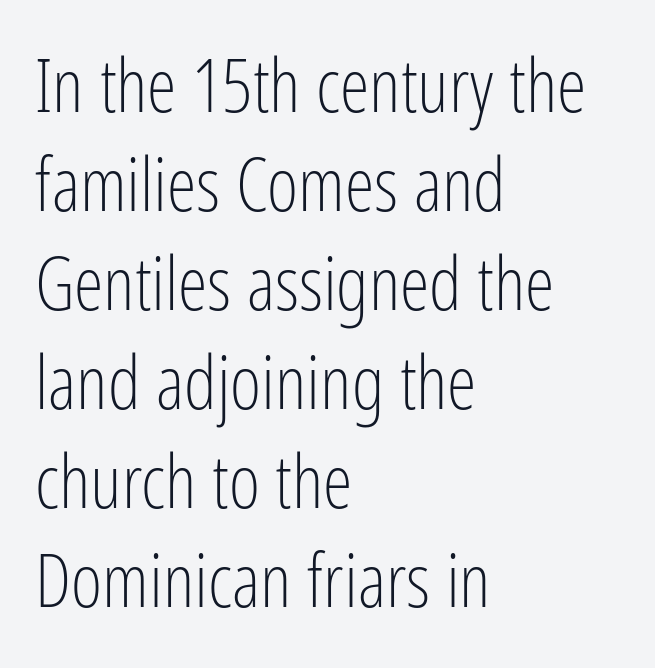
The image shows 75 px light, condensed sans-serif type, upright; set left-aligned, normal line spacing (1.32x), normal letter spacing, not underlined; low stroke contrast and a medium x-height.
